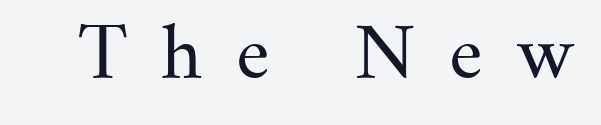
Q: Is the text bold? A: No.
Q: Is the text italic (slanted)? A: No, it is upright.
Q: Is the typeface a serif or a sans-serif typeface? A: Serif.
Q: Is the text underlined? A: No.
Q: Is the spacing between letters normal or unusually wide? A: Unusually wide.
Q: Width (condensed, normal, or wide)? A: Normal.
Q: Stroke contrast? A: Medium.
Q: x-height? A: Small.
Q: Monospaced? A: No.
